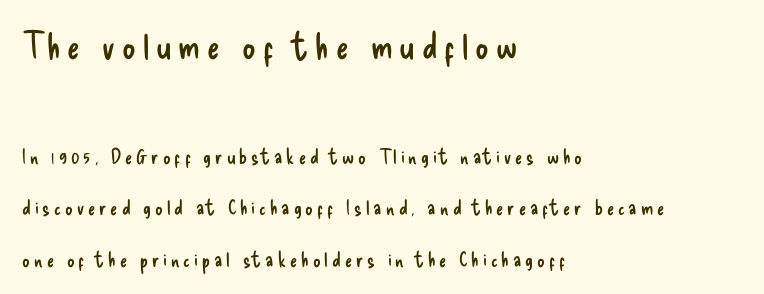
{"serif": "no", "italic": "no", "bold": "no", "weight": "regular", "width": "condensed", "stroke_contrast": "low", "x_height": "small", "monospaced": "no", "underline": "no", "align": "left", "line_spacing": "loose", "line_spacing_ratio": 2.46, "larger_block": "first", "size_ratio": 1.76, "glyph_px": 37}
